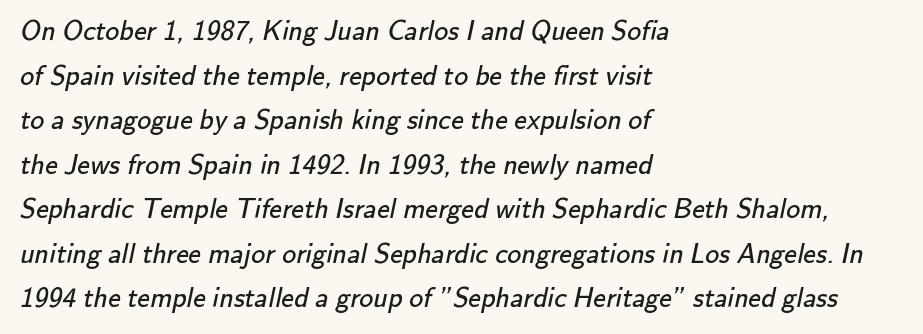
The cut favours lightness, reaching ordinary text weight at its darkest. Caption: multi-line text, flush left, ragged right. This sample has the flowing, uneven cadence of proportional lettering. Quick note: underline off.
